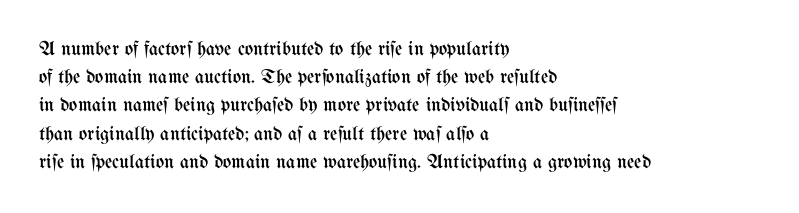
The image shows 20 px text type, upright; set left-aligned, normal line spacing (1.41x), normal letter spacing, not underlined.
